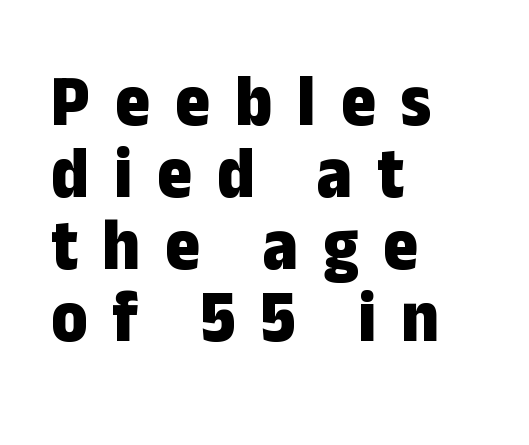
Nope, not italic — everything's standing straight. The type is letterspaced generously, with wide tracking. Looks like regular typesetting: each glyph gets only the width it needs. These lines huddle together more closely than default settings would place them. Type without underlining. Each letter's strokes conclude bluntly, with no projecting serifs.
